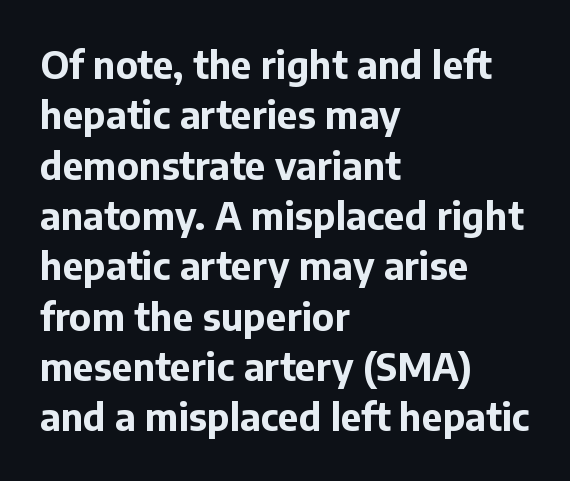
Designer's note — italics off, roman on. Leading matches the norm, producing a regular column. Students, this is bold: see how much ink each stroke carries. Character widths vary here, with narrow letters taking less room than wide ones. The passage is arranged the way most books set body copy — flush left. Nope, no serifs anywhere on these letters.
